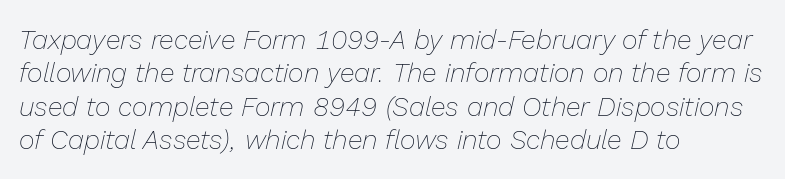
Q: Is the text bold? A: No.
Q: Is the text italic (slanted)? A: Yes, it leans right by about 13 degrees.
Q: Is the text underlined? A: No.
Q: How is the paragraph aligned? A: Left-aligned.
Q: Is the spacing between letters normal or unusually wide? A: Normal.
